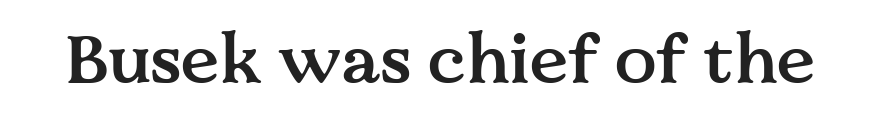
The image shows 69 px semibold serif type, upright; set normal letter spacing, not underlined; medium stroke contrast and a medium x-height.
